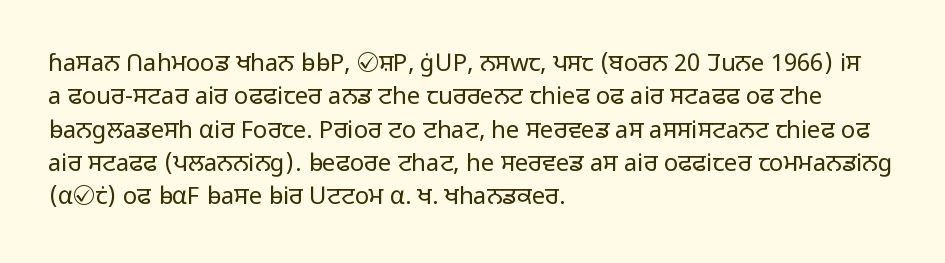
The image shows 24 px text type, upright; set left-aligned, normal line spacing (1.39x), normal letter spacing, not underlined.
